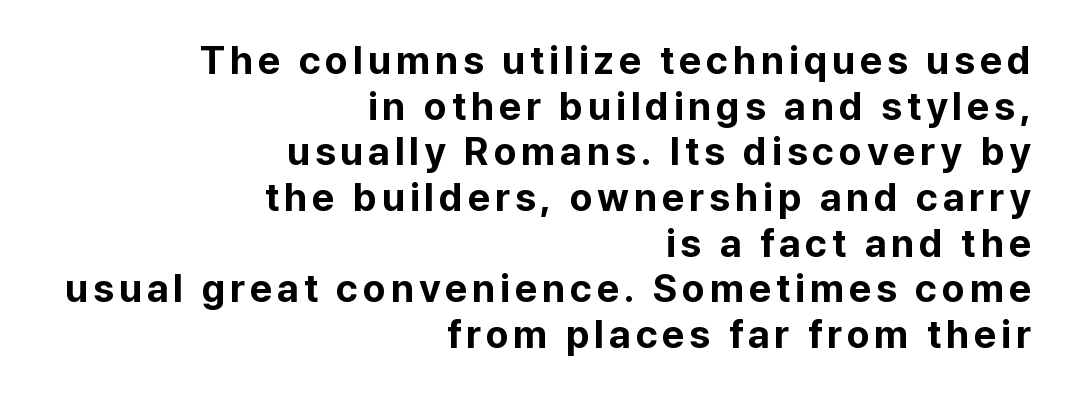
The image shows 39 px bold sans-serif type, upright; set right-aligned, line spacing 1.17x, not underlined; low stroke contrast and a medium x-height.
